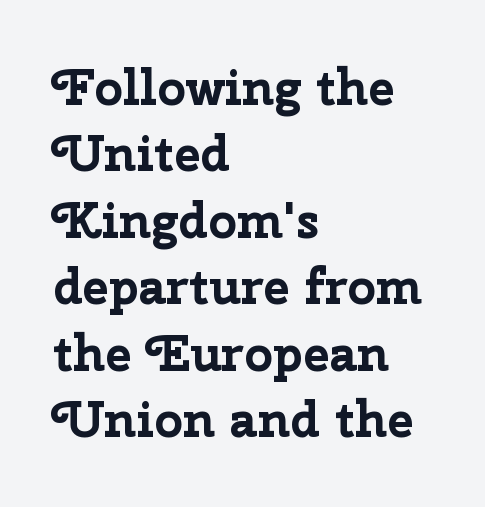
{"serif": "no", "italic": "no", "bold": "yes", "weight": "bold", "width": "normal", "stroke_contrast": "low", "x_height": "medium", "monospaced": "no", "underline": "no", "align": "left", "line_spacing": "normal", "line_spacing_ratio": 1.33, "letter_spacing": "normal", "letter_spacing_em": 0.0, "glyph_px": 50}
